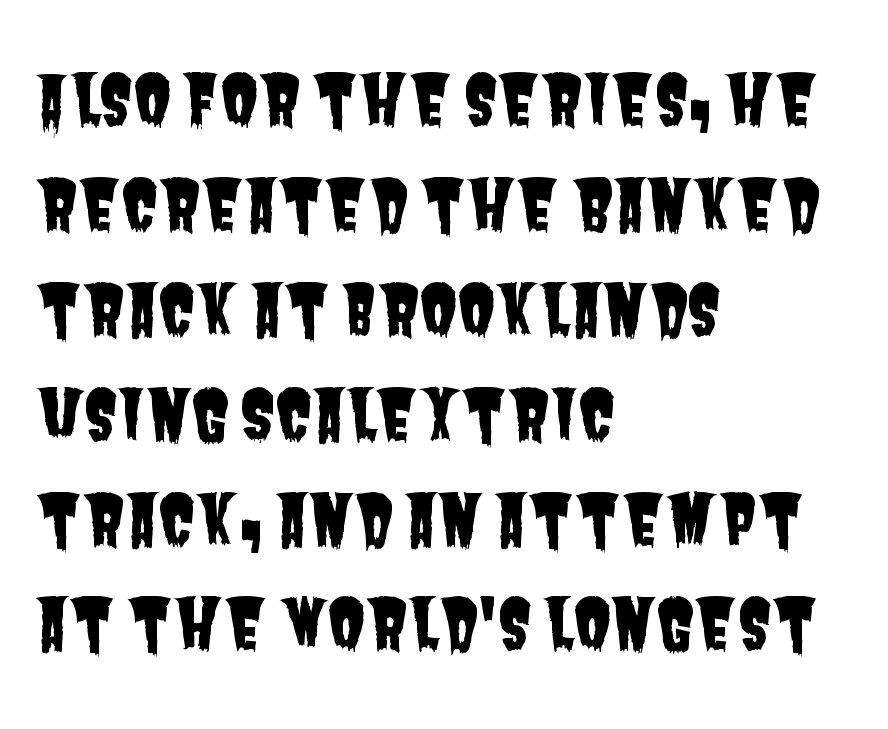
The image shows 69 px condensed sans-serif type; set left-aligned, normal line spacing (1.52x), normal letter spacing, not underlined; low stroke contrast and a large x-height.
